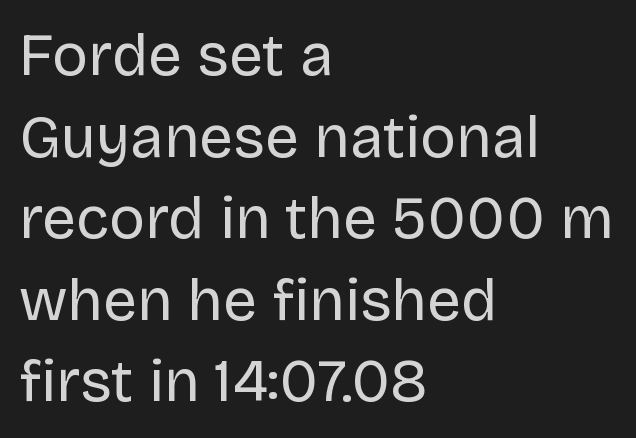
The image shows 60 px regular-weight sans-serif type, upright; set left-aligned, normal line spacing (1.36x), normal letter spacing, not underlined; low stroke contrast and a large x-height.
